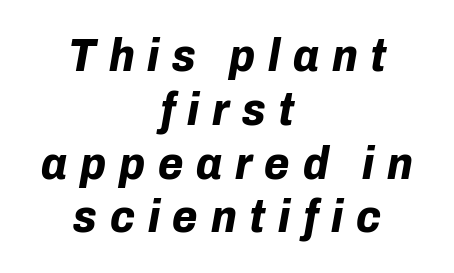
The image shows 46 px bold type, italic (leaning right); set centered, line spacing 1.17x, unusually wide letter spacing (+0.28 em), not underlined; low stroke contrast and a medium x-height.
